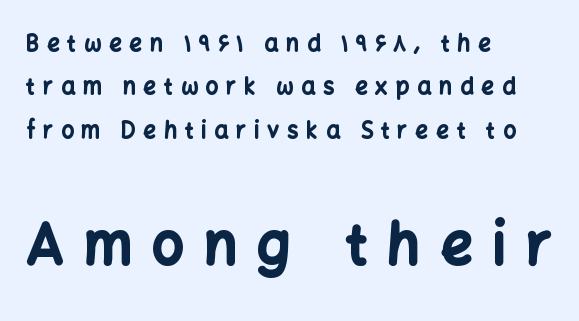
{"serif": "no", "italic": "no", "bold": "yes", "weight": "bold", "width": "normal", "stroke_contrast": "low", "x_height": "medium", "monospaced": "no", "underline": "no", "align": "left", "line_spacing": "loose", "line_spacing_ratio": 1.97, "letter_spacing": "wide", "letter_spacing_em": 0.36, "larger_block": "second", "size_ratio": 2.55, "glyph_px": 56}
